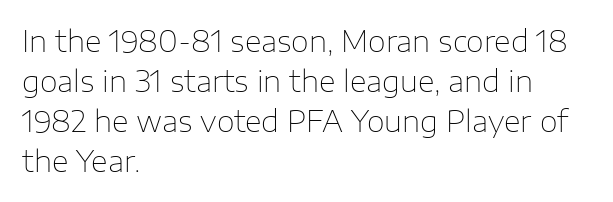
The image shows 29 px thin sans-serif type, upright; set left-aligned, normal line spacing (1.38x), normal letter spacing, not underlined; low stroke contrast and a medium x-height.
